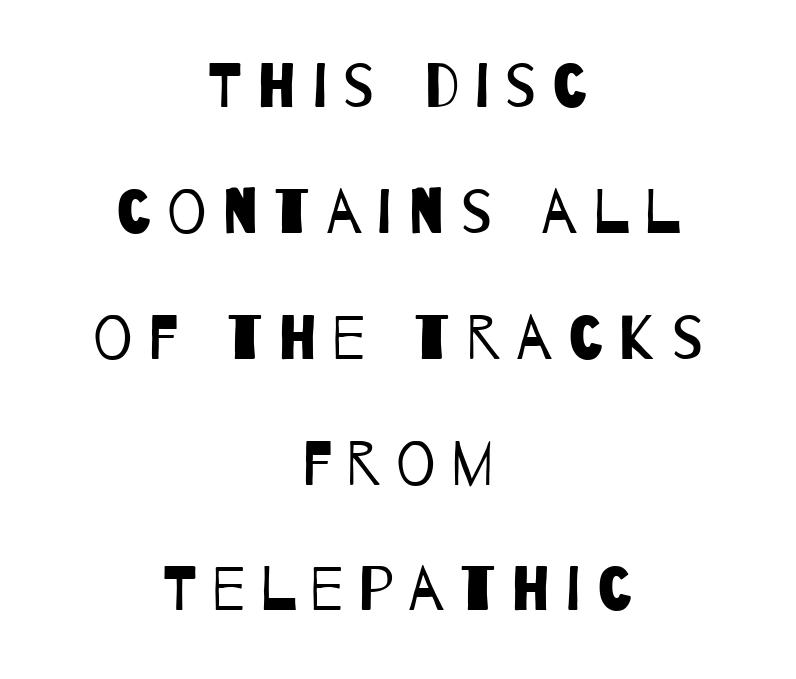
Short and long lines alike share a common midpoint. Check under the words: just untouched page. Each new line begins a long way beneath the previous one. Is this a fixed-width face? No — the glyphs have proportional, varying widths. Note: no serifs on the glyphs.
